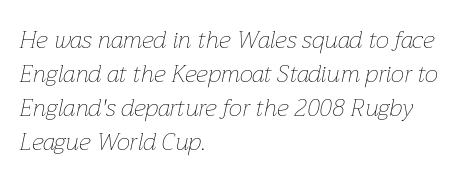
{"italic": "yes", "lean": "right", "slant_degrees": 12, "bold": "no", "underline": "no", "align": "left", "line_spacing": "normal", "line_spacing_ratio": 1.41, "letter_spacing": "normal", "letter_spacing_em": 0.0, "glyph_px": 24}
